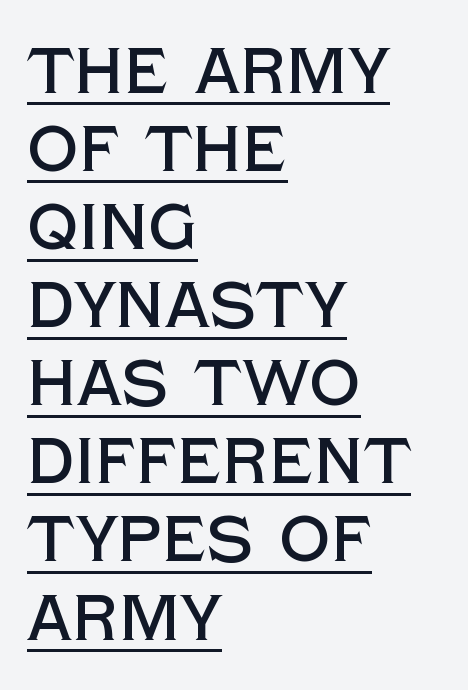
You could not count columns in this text — the font is proportionally spaced. The lines in this sample share a left origin and differ only in where they stop. The passage shown is underscored from start to finish. Nobody touched the tracking dial on this one. You can tell it's not italic because the verticals are truly vertical.
